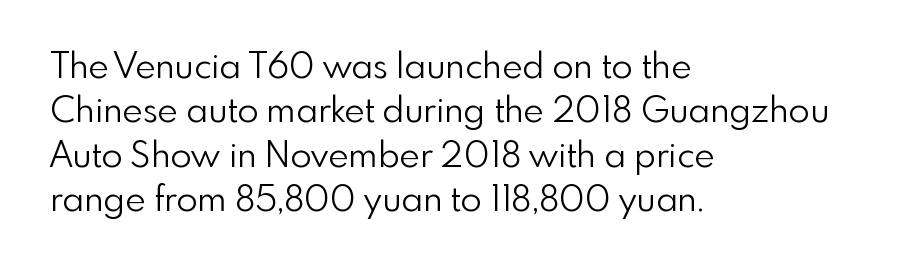
Q: Is the text bold? A: No.
Q: Is the text italic (slanted)? A: No, it is upright.
Q: Is the typeface a serif or a sans-serif typeface? A: Sans-serif.
Q: Is the text underlined? A: No.
Q: How is the paragraph aligned? A: Left-aligned.
Q: Is the spacing between letters normal or unusually wide? A: Normal.
Q: Is the spacing between lines tight, normal or loose? A: Normal.
Q: Width (condensed, normal, or wide)? A: Normal.
Q: Stroke contrast? A: Low.
Q: x-height? A: Small.
Q: Monospaced? A: No.
